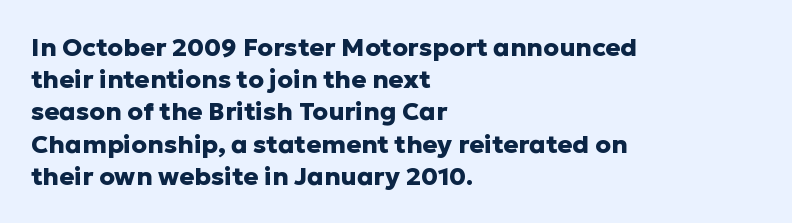
{"italic": "no", "bold": "yes", "underline": "no", "align": "left", "line_spacing": "normal", "line_spacing_ratio": 1.29, "letter_spacing": "normal", "letter_spacing_em": 0.0, "glyph_px": 25}
